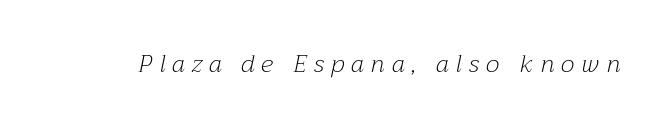
The whole block is typeset with a tilt. The face looks like a standard text weight, possibly lighter. The specimen omits any rule beneath the text block's lines. There is plenty of visible air inserted between adjacent glyphs.
